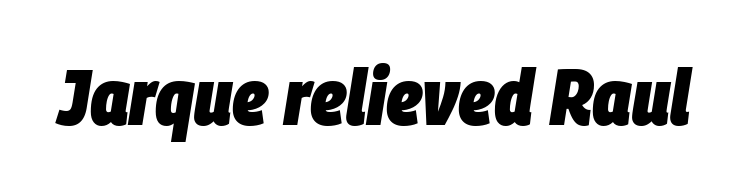
{"italic": "yes", "lean": "right", "slant_degrees": 9, "bold": "yes", "weight": "heavy", "width": "condensed", "stroke_contrast": "low", "x_height": "large", "monospaced": "no", "underline": "no", "letter_spacing": "normal", "letter_spacing_em": 0.0, "glyph_px": 79}
